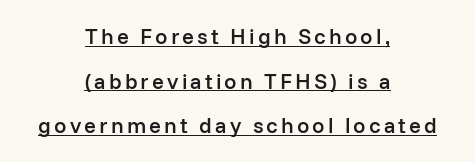
The image shows 22 px text type, upright; set centered, loose line spacing (2.03x), underlined.
